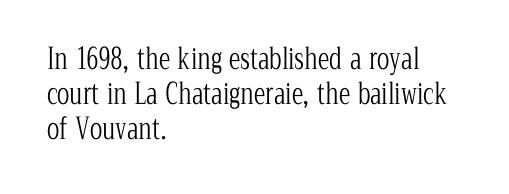
{"serif": "yes", "italic": "no", "bold": "no", "weight": "light", "width": "condensed", "stroke_contrast": "low", "x_height": "medium", "monospaced": "no", "underline": "no", "align": "left", "line_spacing_ratio": 1.2, "letter_spacing": "normal", "letter_spacing_em": 0.0, "glyph_px": 29}
